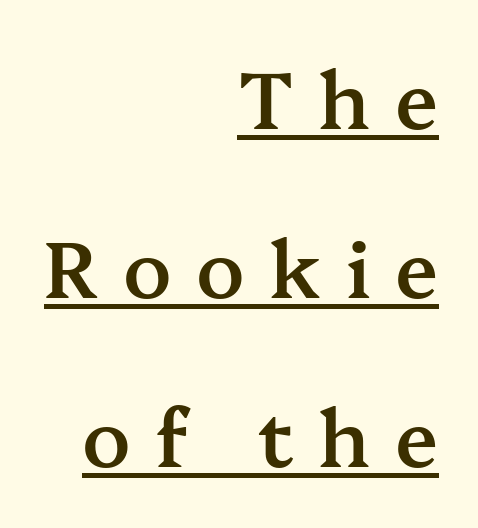
Q: Is the text bold? A: Semi-bold.
Q: Is the text italic (slanted)? A: No, it is upright.
Q: Is the typeface a serif or a sans-serif typeface? A: Serif.
Q: Is the text underlined? A: Yes.
Q: How is the paragraph aligned? A: Right-aligned.
Q: Is the spacing between letters normal or unusually wide? A: Unusually wide.
Q: Is the spacing between lines tight, normal or loose? A: Loose.
Q: Width (condensed, normal, or wide)? A: Normal.
Q: Stroke contrast? A: Medium.
Q: x-height? A: Medium.
Q: Monospaced? A: No.
